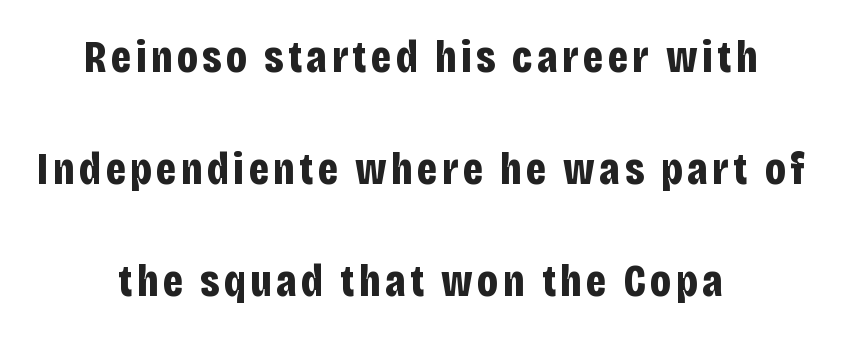
The image shows 45 px bold, condensed sans-serif type, upright; set centered, loose line spacing (2.49x), not underlined; low stroke contrast and a large x-height.
